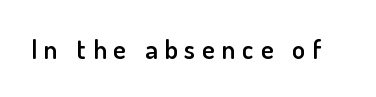
Lines of text with bare space underneath. These lines carry some extra weight — a demibold, not a full bold. Look at the tracking — it's clearly loosened, letters drifting apart. Italic: no, the glyphs are upright roman.
